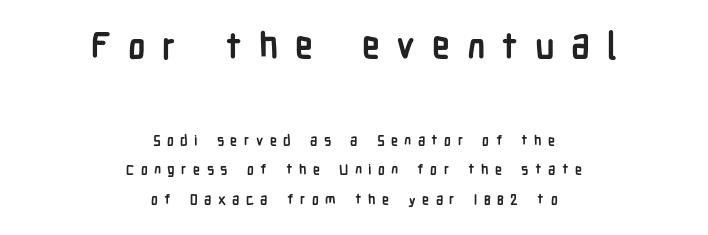
The image shows 36 px semibold, condensed sans-serif type, upright; set centered, loose line spacing (2.11x), unusually wide letter spacing (+0.46 em), not underlined; the first (top) block is 2.57x larger; low stroke contrast and a medium x-height.
